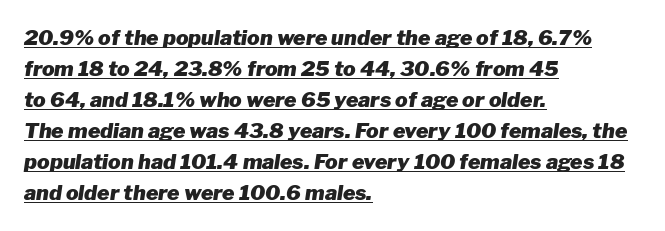
Q: Is the text bold? A: Yes.
Q: Is the text italic (slanted)? A: Yes, it leans right by about 8 degrees.
Q: Is the text underlined? A: Yes.
Q: How is the paragraph aligned? A: Left-aligned.
Q: Is the spacing between letters normal or unusually wide? A: Normal.
Q: Is the spacing between lines tight, normal or loose? A: Normal.
